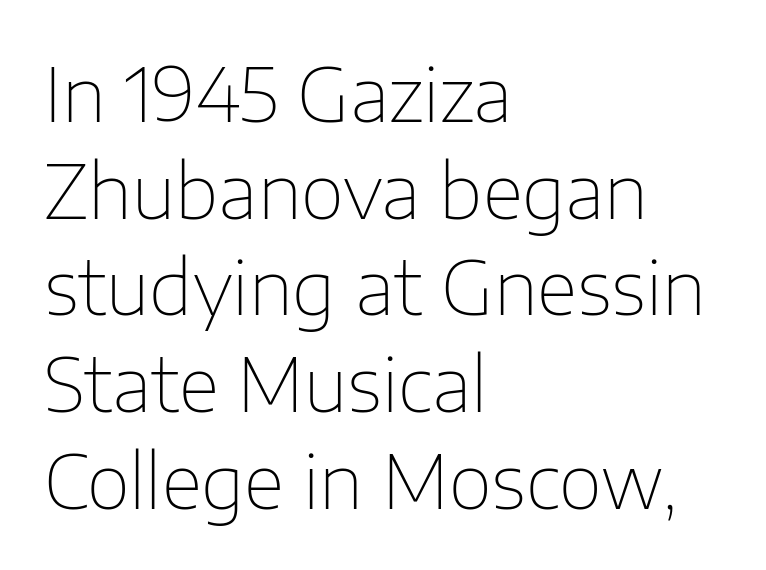
Q: Is the text bold? A: No.
Q: Is the text italic (slanted)? A: No, it is upright.
Q: Is the typeface a serif or a sans-serif typeface? A: Sans-serif.
Q: Is the text underlined? A: No.
Q: How is the paragraph aligned? A: Left-aligned.
Q: Is the spacing between letters normal or unusually wide? A: Normal.
Q: Is the spacing between lines tight, normal or loose? A: Normal.
Q: Width (condensed, normal, or wide)? A: Normal.
Q: Stroke contrast? A: Low.
Q: x-height? A: Medium.
Q: Monospaced? A: No.
